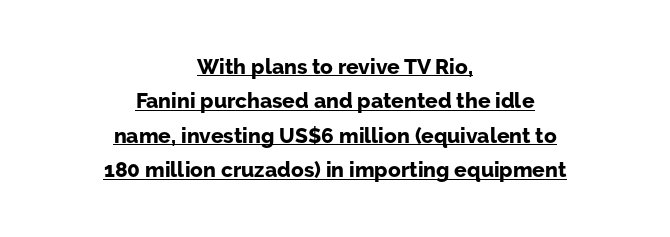
Caption: lettering with a line underneath. The lines sit at an ordinary, default distance from one another. Observe the ordinary spacing: letters are neighbours, not strangers. You can tell it's not italic because the verticals are truly vertical. The rendering positions every line midway between the sides.
